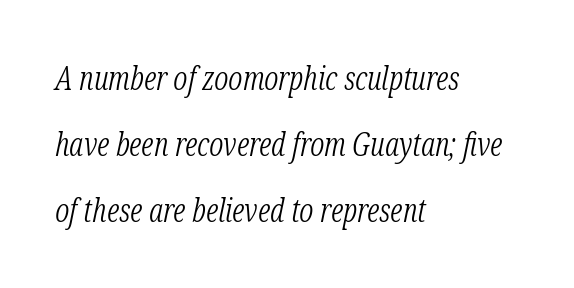
{"serif": "yes", "italic": "yes", "lean": "right", "slant_degrees": 12, "bold": "no", "weight": "light", "width": "condensed", "stroke_contrast": "low", "x_height": "medium", "monospaced": "no", "underline": "no", "align": "left", "line_spacing": "loose", "line_spacing_ratio": 2.07, "letter_spacing": "normal", "letter_spacing_em": 0.0, "glyph_px": 32}
